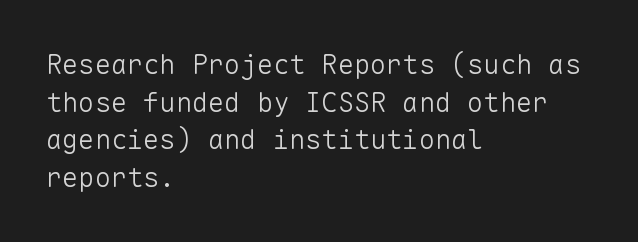
Q: Is the text bold? A: No.
Q: Is the text italic (slanted)? A: No, it is upright.
Q: Is the text underlined? A: No.
Q: How is the paragraph aligned? A: Left-aligned.
Q: Is the spacing between letters normal or unusually wide? A: Normal.
Q: Is the spacing between lines tight, normal or loose? A: Normal.
